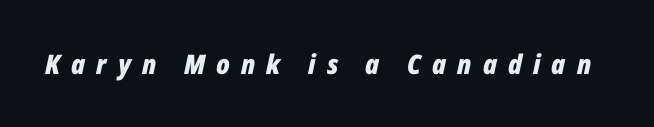
The image shows 27 px bold type, italic (leaning right); set unusually wide letter spacing (+0.41 em), not underlined.
